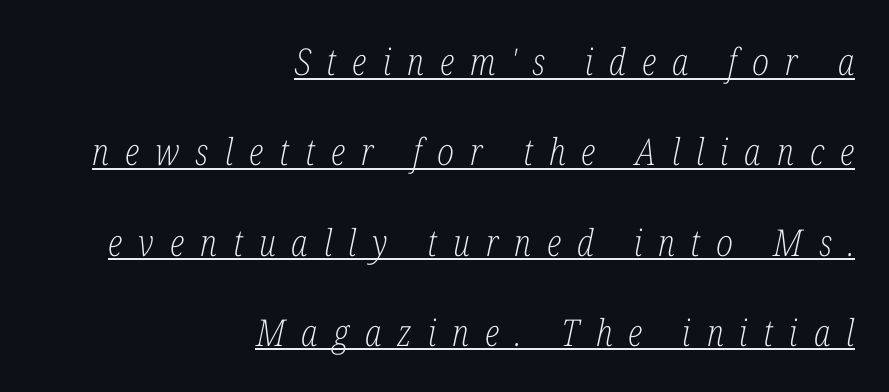
The image shows 37 px light, condensed serif type, italic (leaning right); set right-aligned, loose line spacing (2.44x), unusually wide letter spacing (+0.43 em), underlined; low stroke contrast and a medium x-height.
